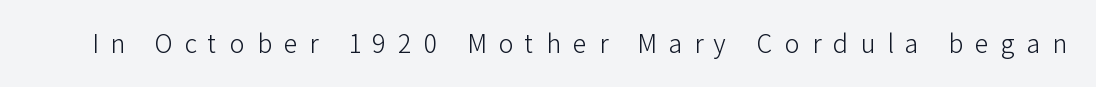
The image shows 25 px text type, upright; set unusually wide letter spacing (+0.48 em), not underlined.
